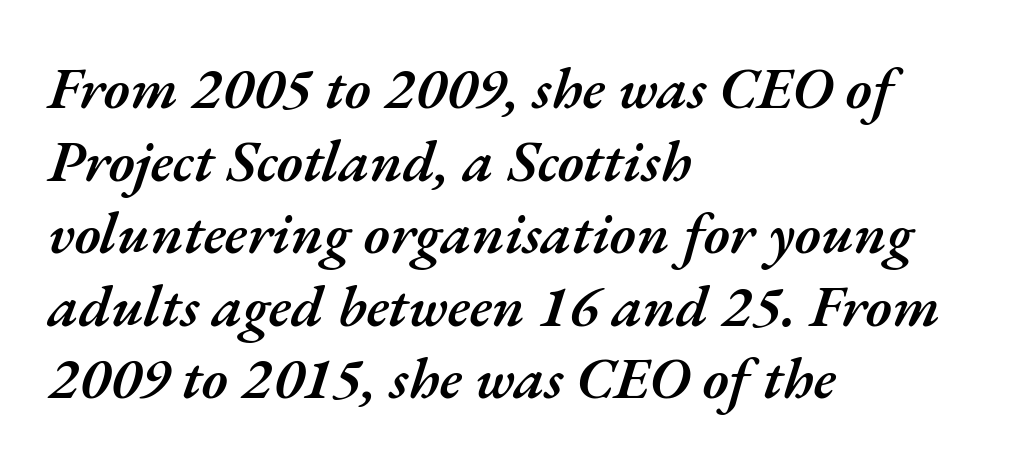
The whole block is typeset with a tilt. The rendering uses natural spacing where letterforms have individual widths. These lines are set flush left with a ragged right edge. Anything drawn beneath the words? Only blank space. The tracking reads as untouched default to a designer's eye. The rendering uses a semibold face; strokes are thickened but not to full bold.
